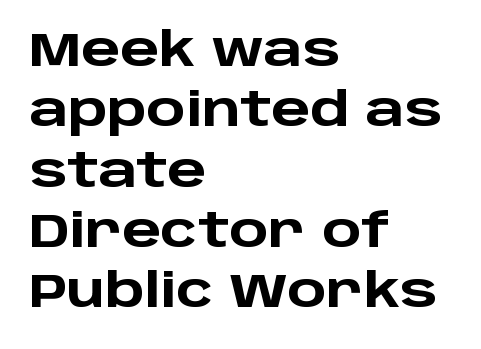
{"serif": "no", "italic": "no", "bold": "yes", "weight": "heavy", "width": "wide", "stroke_contrast": "low", "x_height": "large", "monospaced": "no", "underline": "no", "align": "left", "line_spacing": "normal", "line_spacing_ratio": 1.31, "letter_spacing": "normal", "letter_spacing_em": 0.0, "glyph_px": 46}
